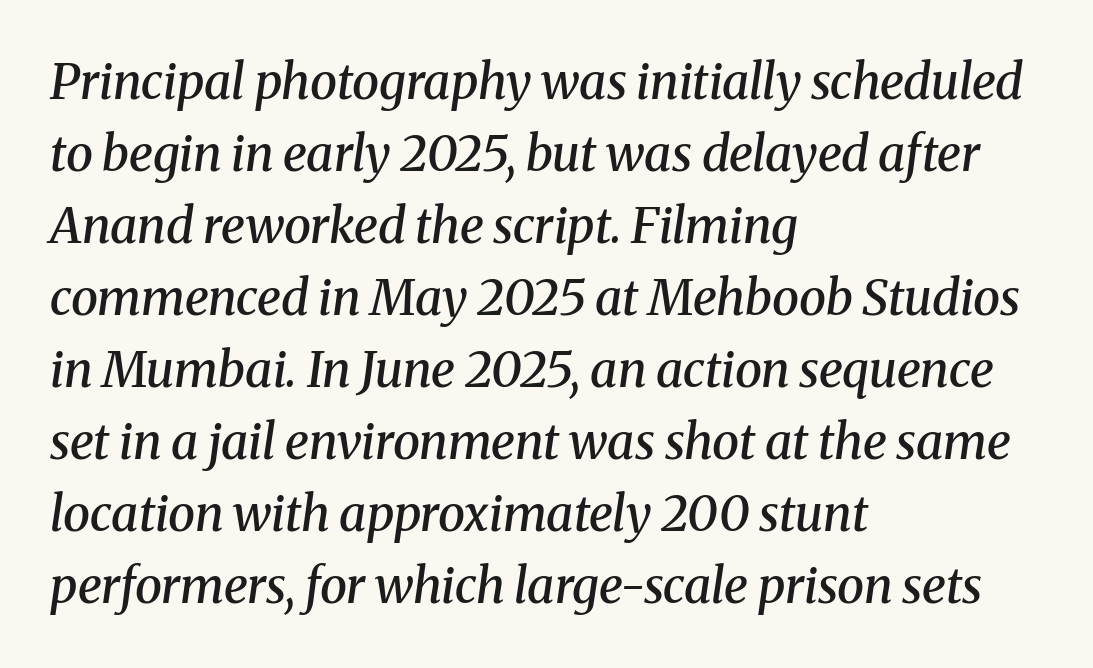
The rendering shows small feet on the letterforms — a serif design. Characters are canted at an angle relative to the baseline's perpendicular. Strokes here are thickened, but only to semibold level. If you measured baseline to baseline, you'd find a middling distance.
